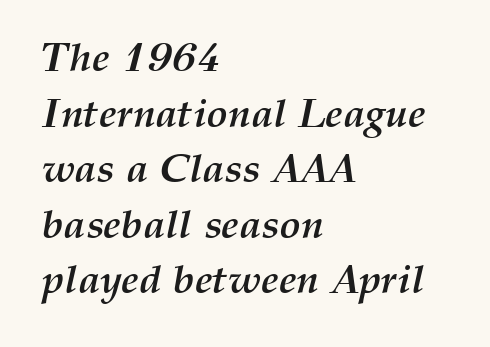
The image shows 40 px semibold type, italic (leaning right); set left-aligned, normal line spacing (1.39x), normal letter spacing, not underlined; medium stroke contrast and a medium x-height.
